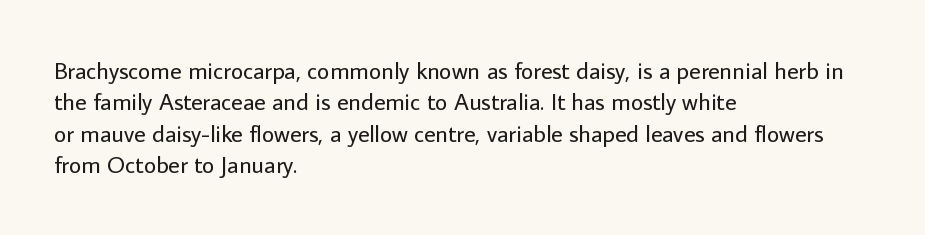
The image shows 24 px text type, upright; set left-aligned, normal line spacing (1.31x), normal letter spacing, not underlined.
